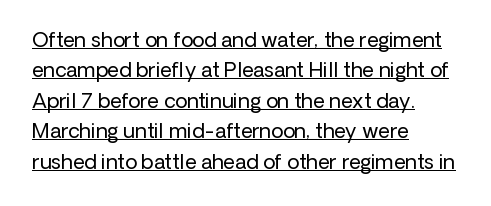
The image shows 20 px text type, upright; set left-aligned, normal line spacing (1.52x), normal letter spacing, underlined.
